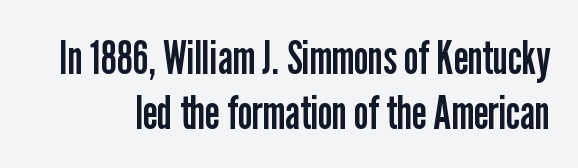
The image shows 47 px regular-weight, condensed sans-serif type, upright; set line spacing 1.17x, normal letter spacing, not underlined; low stroke contrast and a medium x-height.
